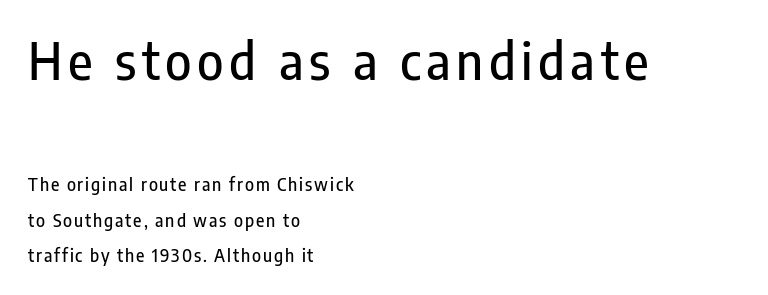
{"serif": "no", "italic": "no", "width": "condensed", "stroke_contrast": "low", "x_height": "medium", "monospaced": "no", "underline": "no", "align": "left", "line_spacing": "loose", "line_spacing_ratio": 2.1, "larger_block": "first", "size_ratio": 2.94, "glyph_px": 50}
